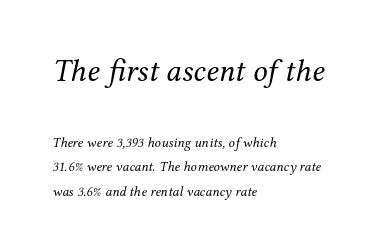
Q: Is the text bold? A: No.
Q: Is the text italic (slanted)? A: Yes, it leans right by about 12 degrees.
Q: Is the typeface a serif or a sans-serif typeface? A: Serif.
Q: Is the text underlined? A: No.
Q: How is the paragraph aligned? A: Left-aligned.
Q: Is the spacing between letters normal or unusually wide? A: Normal.
Q: Which block of text is set in a larger size, the first (top) or the second (bottom)? A: The first (top) one.
Q: Width (condensed, normal, or wide)? A: Normal.
Q: Stroke contrast? A: Medium.
Q: x-height? A: Medium.
Q: Monospaced? A: No.
